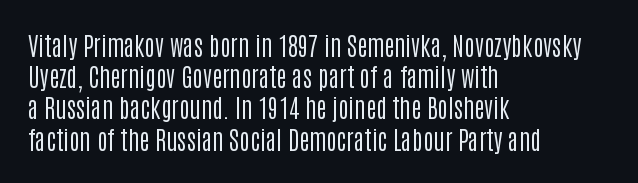
{"italic": "no", "bold": "no", "underline": "no", "align": "left", "line_spacing": "normal", "line_spacing_ratio": 1.25, "letter_spacing": "normal", "letter_spacing_em": 0.0, "glyph_px": 25}
